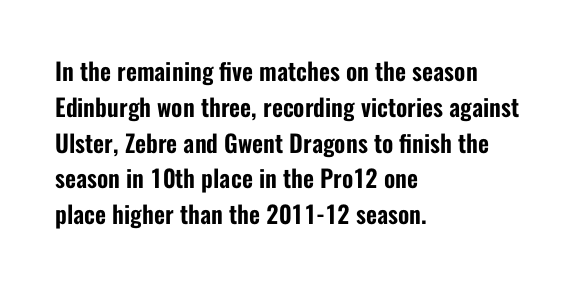
Q: Is the text italic (slanted)? A: No, it is upright.
Q: Is the text underlined? A: No.
Q: How is the paragraph aligned? A: Left-aligned.
Q: Is the spacing between letters normal or unusually wide? A: Normal.
Q: Is the spacing between lines tight, normal or loose? A: Normal.
